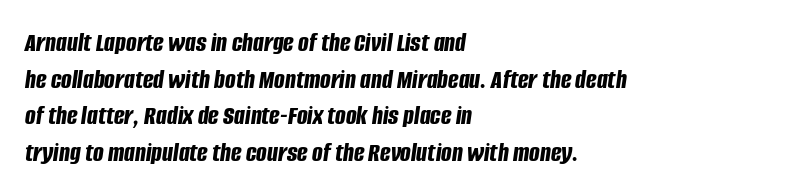
{"italic": "yes", "lean": "right", "slant_degrees": 8, "bold": "yes", "weight": "bold", "width": "condensed", "stroke_contrast": "low", "x_height": "large", "monospaced": "no", "underline": "no", "align": "left", "line_spacing": "normal", "line_spacing_ratio": 1.31, "letter_spacing": "normal", "letter_spacing_em": 0.0, "glyph_px": 28}
